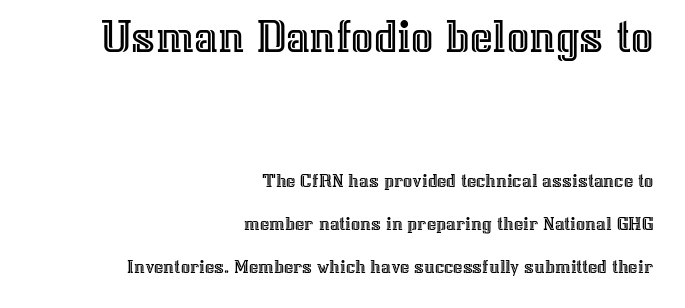
Q: Is the text italic (slanted)? A: No, it is upright.
Q: Is the text underlined? A: No.
Q: How is the paragraph aligned? A: Right-aligned.
Q: Is the spacing between letters normal or unusually wide? A: Normal.
Q: Is the spacing between lines tight, normal or loose? A: Loose.
Q: Which block of text is set in a larger size, the first (top) or the second (bottom)? A: The first (top) one.
Q: Width (condensed, normal, or wide)? A: Normal.
Q: x-height? A: Medium.
Q: Monospaced? A: No.
